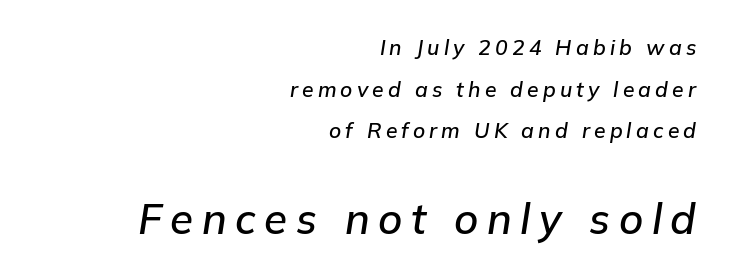
{"italic": "yes", "lean": "right", "slant_degrees": 9, "width": "normal", "stroke_contrast": "low", "x_height": "medium", "monospaced": "no", "underline": "no", "align": "right", "line_spacing": "loose", "line_spacing_ratio": 1.98, "letter_spacing": "wide", "letter_spacing_em": 0.2, "larger_block": "second", "size_ratio": 2.0, "glyph_px": 42}
